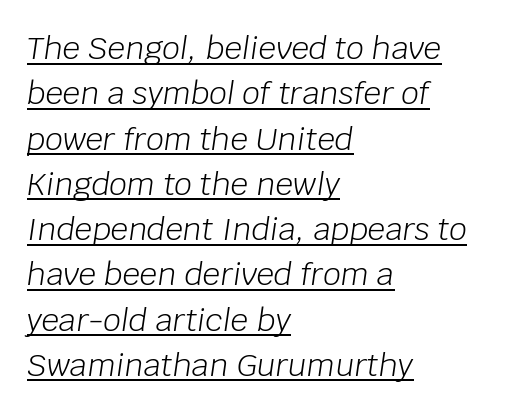
Q: Is the text bold? A: No.
Q: Is the text italic (slanted)? A: Yes, it leans right by about 8 degrees.
Q: Is the text underlined? A: Yes.
Q: How is the paragraph aligned? A: Left-aligned.
Q: Is the spacing between letters normal or unusually wide? A: Normal.
Q: Is the spacing between lines tight, normal or loose? A: Normal.
Q: Width (condensed, normal, or wide)? A: Normal.
Q: Stroke contrast? A: Low.
Q: x-height? A: Large.
Q: Monospaced? A: No.
